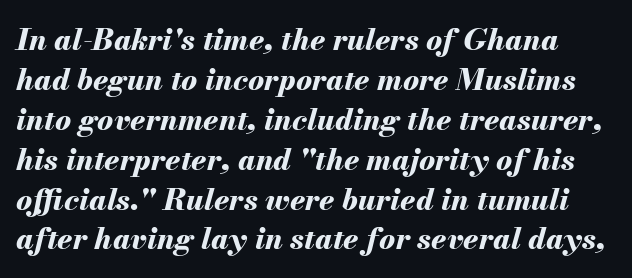
Q: Is the text bold? A: Yes.
Q: Is the text italic (slanted)? A: Yes, it leans right by about 13 degrees.
Q: Is the text underlined? A: No.
Q: Is the spacing between letters normal or unusually wide? A: Normal.
Q: Is the spacing between lines tight, normal or loose? A: Normal.
Q: Width (condensed, normal, or wide)? A: Normal.
Q: Stroke contrast? A: Medium.
Q: x-height? A: Small.
Q: Monospaced? A: No.
